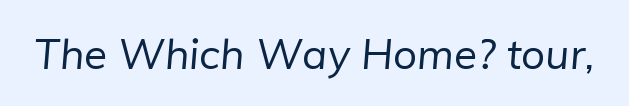
The image shows 42 px regular-weight sans-serif type; set normal letter spacing, not underlined; low stroke contrast and a medium x-height.
